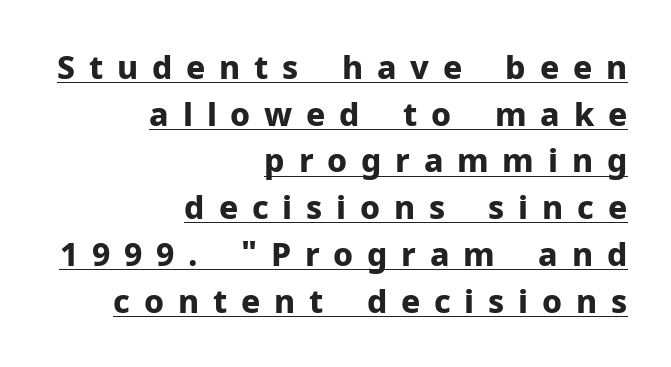
{"serif": "no", "italic": "no", "bold": "yes", "weight": "bold", "width": "normal", "stroke_contrast": "low", "x_height": "medium", "monospaced": "no", "underline": "yes", "align": "right", "line_spacing": "normal", "line_spacing_ratio": 1.46, "letter_spacing": "wide", "letter_spacing_em": 0.43, "glyph_px": 32}
